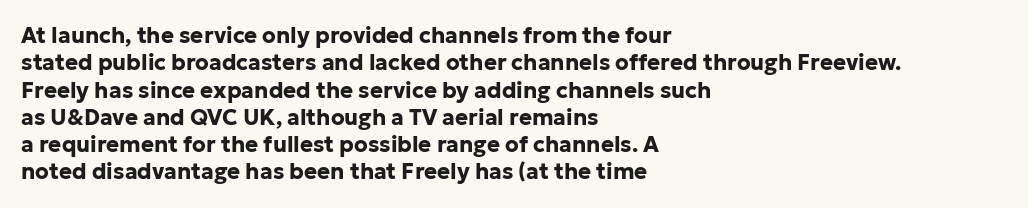
Q: Is the text bold? A: Yes.
Q: Is the text italic (slanted)? A: No, it is upright.
Q: Is the text underlined? A: No.
Q: How is the paragraph aligned? A: Left-aligned.
Q: Is the spacing between letters normal or unusually wide? A: Normal.
